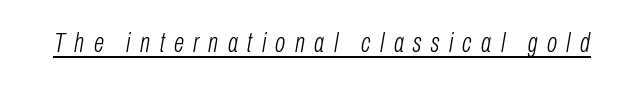
The image shows 27 px text type, italic (leaning right); set unusually wide letter spacing (+0.35 em), underlined.
